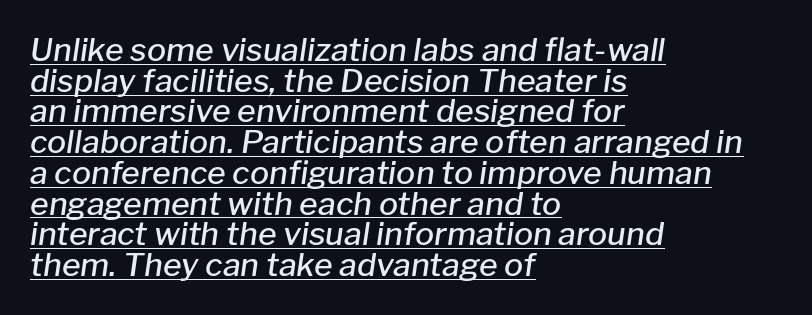
Descenders here cross a horizontal rule under the line. Line spacing here is tight. Slightly chunky letters — semibold, I'd say, not full bold. A typesetter would call this zero additional tracking. Slanted lettering throughout. The lines are quadded left.
